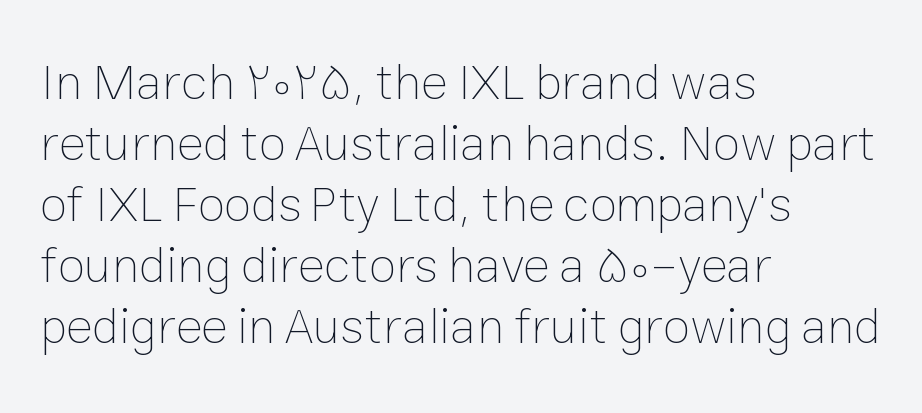
Q: Is the text bold? A: No.
Q: Is the text italic (slanted)? A: No, it is upright.
Q: Is the text underlined? A: No.
Q: How is the paragraph aligned? A: Left-aligned.
Q: Is the spacing between letters normal or unusually wide? A: Normal.
Q: Width (condensed, normal, or wide)? A: Normal.
Q: Stroke contrast? A: Low.
Q: x-height? A: Medium.
Q: Monospaced? A: No.
